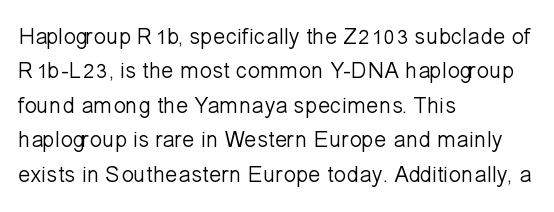
Observe the ordinary spacing: letters are neighbours, not strangers. Only glyphs here, with clear space below each row. Honestly, the row spacing looks completely unremarkable. No letter is thick-stroked: the sample isn't bold.
